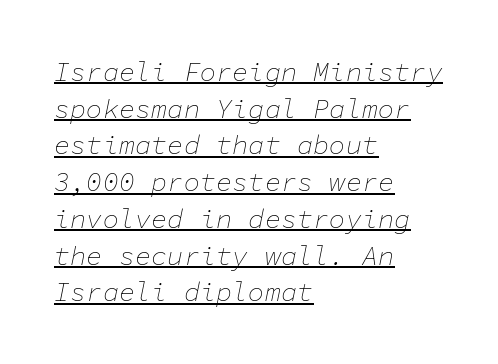
Q: Is the text bold? A: No.
Q: Is the text italic (slanted)? A: Yes, it leans right by about 11 degrees.
Q: Is the text underlined? A: Yes.
Q: How is the paragraph aligned? A: Left-aligned.
Q: Is the spacing between letters normal or unusually wide? A: Normal.
Q: Is the spacing between lines tight, normal or loose? A: Normal.
